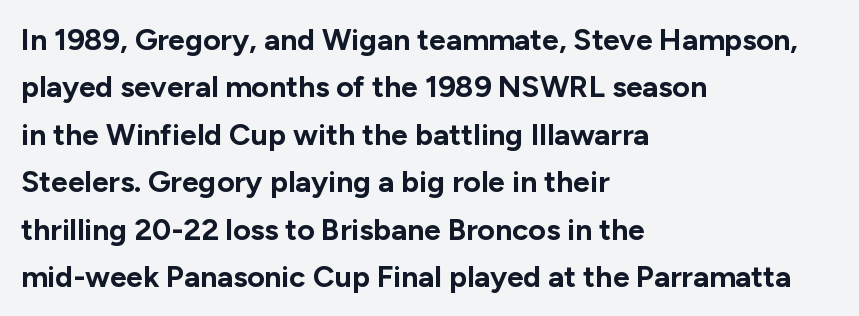
{"serif": "no", "italic": "no", "bold": "yes", "weight": "bold", "width": "normal", "stroke_contrast": "low", "x_height": "medium", "monospaced": "no", "underline": "no", "align": "left", "line_spacing": "normal", "line_spacing_ratio": 1.58, "letter_spacing": "normal", "letter_spacing_em": 0.0, "glyph_px": 30}
